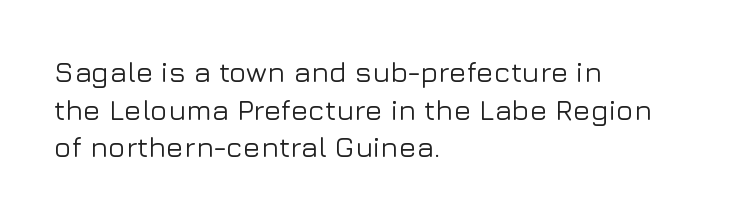
You could not count columns in this text — the font is proportionally spaced. The ragged edge is on the right, which tells us the setting is flush left. The typeface chosen for these lines omits serifs. Lines of text with bare space underneath.
